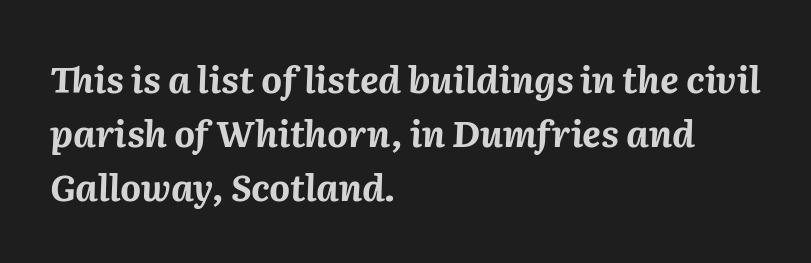
Q: Is the text bold? A: Yes.
Q: Is the text italic (slanted)? A: Yes, it leans right by about 2 degrees.
Q: Is the text underlined? A: No.
Q: How is the paragraph aligned? A: Left-aligned.
Q: Is the spacing between letters normal or unusually wide? A: Normal.
Q: Is the spacing between lines tight, normal or loose? A: Normal.
Q: Width (condensed, normal, or wide)? A: Normal.
Q: Stroke contrast? A: Medium.
Q: x-height? A: Medium.
Q: Monospaced? A: No.
